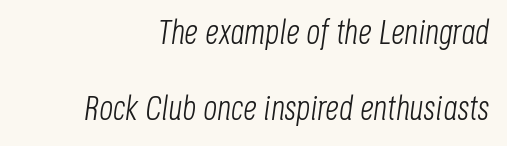
{"italic": "yes", "lean": "right", "slant_degrees": 8, "bold": "no", "weight": "light", "width": "condensed", "stroke_contrast": "low", "x_height": "large", "monospaced": "no", "underline": "no", "line_spacing": "loose", "line_spacing_ratio": 2.25, "letter_spacing": "normal", "letter_spacing_em": 0.0, "glyph_px": 34}
